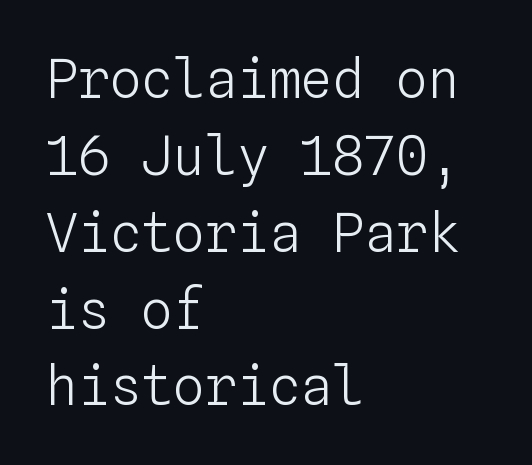
{"italic": "no", "bold": "no", "weight": "light", "width": "normal", "stroke_contrast": "low", "x_height": "medium", "monospaced": "yes", "underline": "no", "align": "left", "line_spacing": "normal", "line_spacing_ratio": 1.45, "letter_spacing": "normal", "letter_spacing_em": 0.0, "glyph_px": 53}
